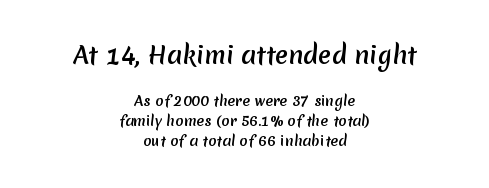
{"underline": "no", "align": "center", "line_spacing": "normal", "line_spacing_ratio": 1.41, "letter_spacing": "normal", "letter_spacing_em": 0.0, "larger_block": "first", "size_ratio": 1.71, "glyph_px": 24}
